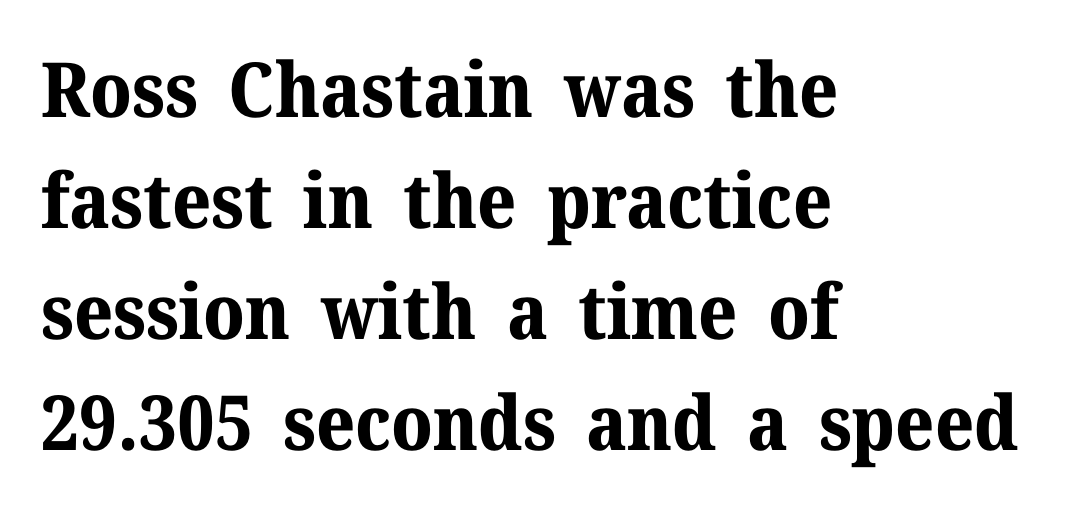
The rendering uses natural spacing where letterforms have individual widths. Is there much room between lines? A standard amount, neither cramped nor airy. The lines are quadded left. How heavy is the stroke? Heavy — this is a bold. It's the straight-up-and-down kind of type.
